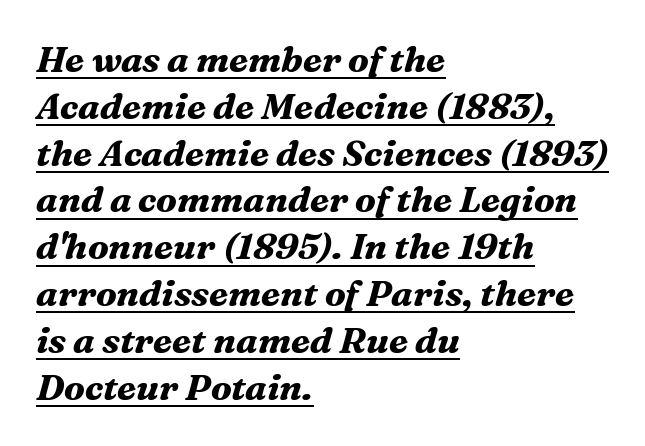
{"serif": "yes", "italic": "yes", "lean": "right", "slant_degrees": 16, "bold": "yes", "weight": "bold", "width": "normal", "stroke_contrast": "medium", "x_height": "medium", "monospaced": "no", "underline": "yes", "align": "left", "line_spacing": "normal", "line_spacing_ratio": 1.3, "letter_spacing": "normal", "letter_spacing_em": 0.0, "glyph_px": 36}
